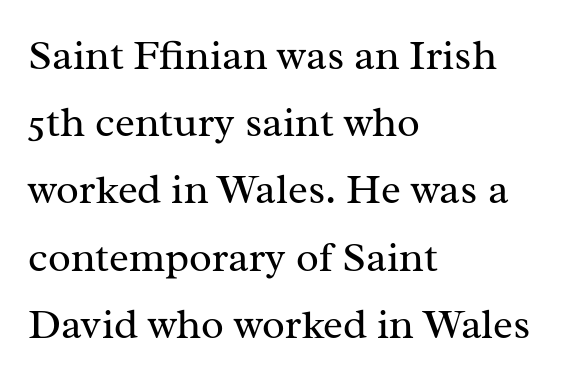
You could not count columns in this text — the font is proportionally spaced. Each stroke keeps to a modest, everyday thickness or less. Each line starts at the same left margin while the right side varies. Ordinary non-slanted type is in use. The passage shown is not underscored anywhere. A typesetter would label this face a serif.
